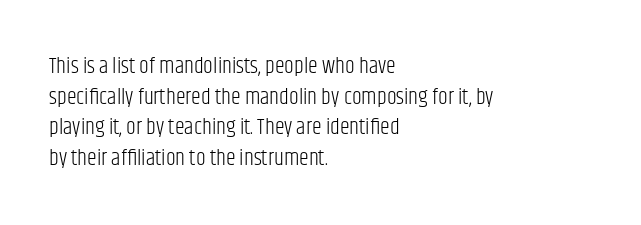
{"italic": "no", "bold": "no", "underline": "no", "align": "left", "line_spacing": "normal", "line_spacing_ratio": 1.39, "letter_spacing": "normal", "letter_spacing_em": 0.0, "glyph_px": 22}
